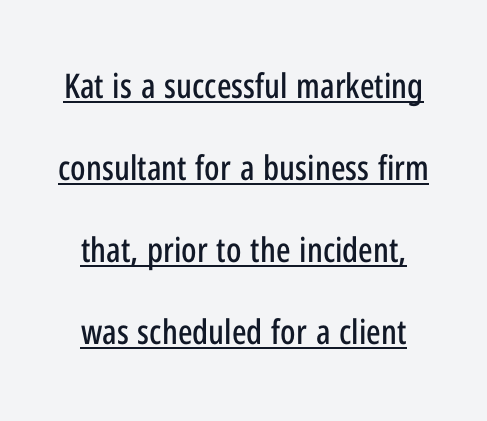
Q: Is the text italic (slanted)? A: No, it is upright.
Q: Is the typeface a serif or a sans-serif typeface? A: Sans-serif.
Q: Is the text underlined? A: Yes.
Q: How is the paragraph aligned? A: Centered.
Q: Is the spacing between letters normal or unusually wide? A: Normal.
Q: Is the spacing between lines tight, normal or loose? A: Loose.
Q: Width (condensed, normal, or wide)? A: Condensed.
Q: Stroke contrast? A: Low.
Q: x-height? A: Medium.
Q: Monospaced? A: No.
